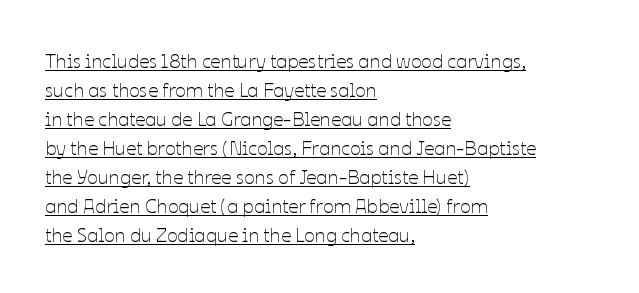
The image shows 20 px text type, upright; set left-aligned, normal line spacing (1.45x), normal letter spacing, underlined.
